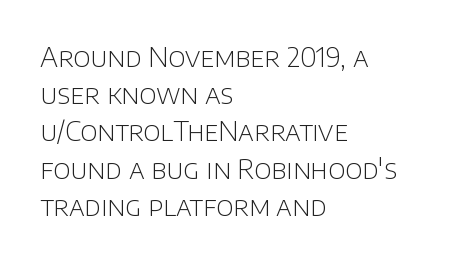
The image shows 26 px text type, upright; set left-aligned, normal line spacing (1.43x), normal letter spacing, not underlined.
